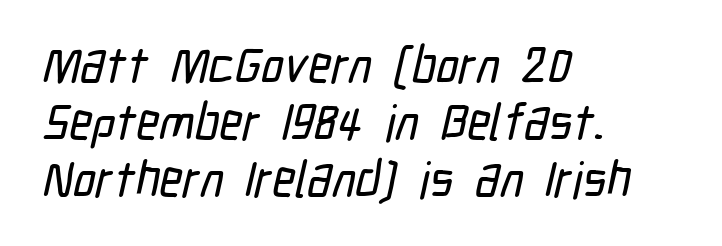
{"serif": "no", "width": "condensed", "stroke_contrast": "low", "x_height": "medium", "monospaced": "no", "underline": "no", "align": "left", "line_spacing": "tight", "line_spacing_ratio": 1.14, "letter_spacing": "normal", "letter_spacing_em": 0.0, "glyph_px": 50}
